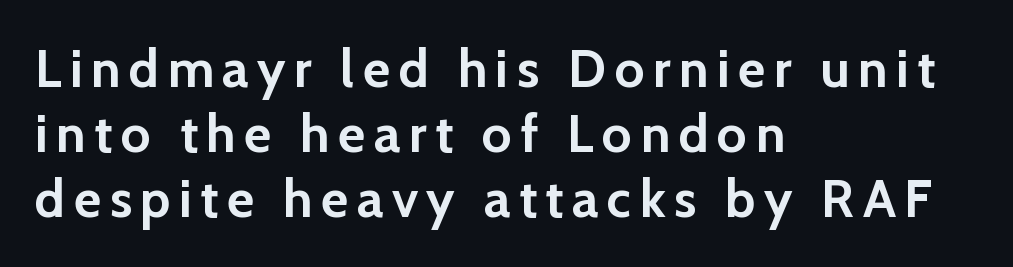
The image shows 53 px semibold sans-serif type, upright; set left-aligned, line spacing 1.23x, not underlined; low stroke contrast and a medium x-height.
